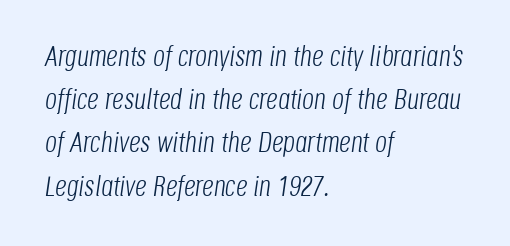
The image shows 29 px light, condensed type, italic (leaning right); set left-aligned, normal line spacing (1.49x), normal letter spacing, not underlined; low stroke contrast and a large x-height.
